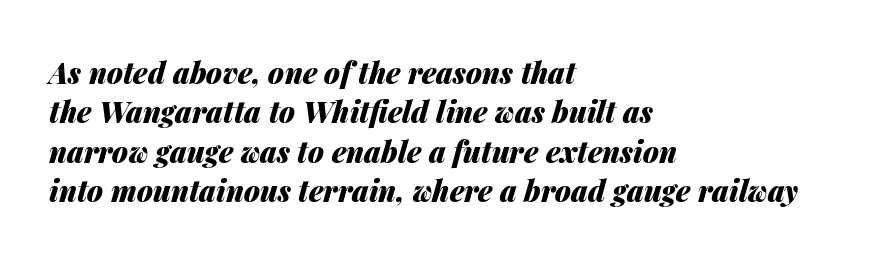
These lines carry a lot of weight — the face is fully bold. Here the designer chose a conventional face with non-uniform glyph widths. Quick note: underline off. Vertical spacing — default.
